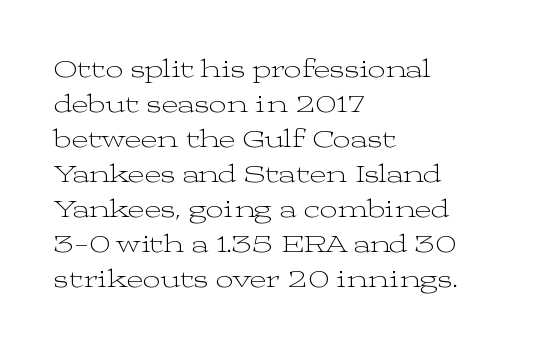
Q: Is the text bold? A: No.
Q: Is the text italic (slanted)? A: No, it is upright.
Q: Is the text underlined? A: No.
Q: How is the paragraph aligned? A: Left-aligned.
Q: Is the spacing between letters normal or unusually wide? A: Normal.
Q: Is the spacing between lines tight, normal or loose? A: Normal.
